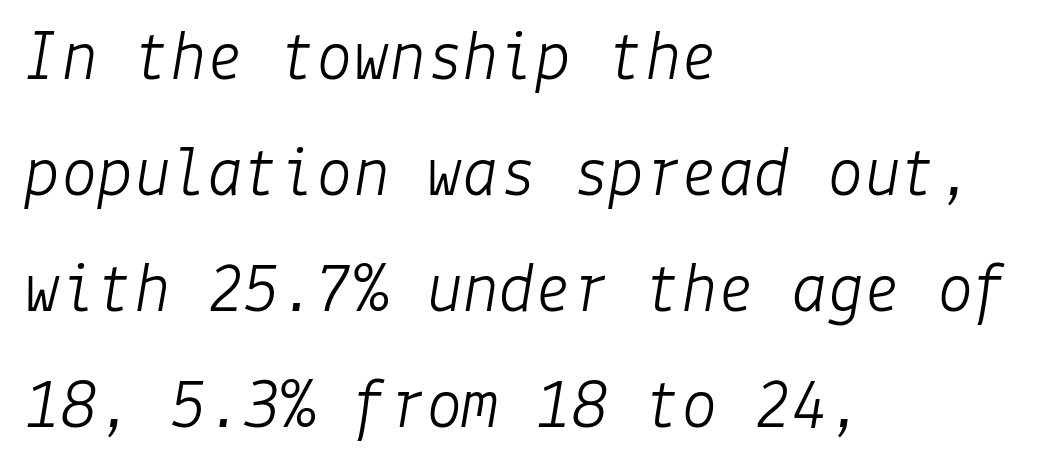
Q: Is the text bold? A: No.
Q: Is the text italic (slanted)? A: Yes, it leans right by about 9 degrees.
Q: Is the text underlined? A: No.
Q: How is the paragraph aligned? A: Left-aligned.
Q: Is the spacing between letters normal or unusually wide? A: Normal.
Q: Is the spacing between lines tight, normal or loose? A: Normal.
Q: Width (condensed, normal, or wide)? A: Normal.
Q: Stroke contrast? A: Low.
Q: x-height? A: Medium.
